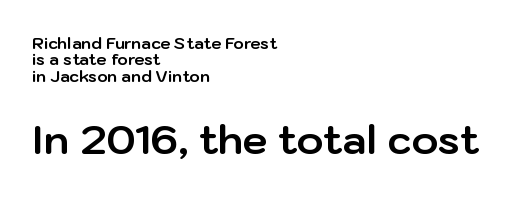
Q: Is the text bold? A: Yes.
Q: Is the text italic (slanted)? A: No, it is upright.
Q: Is the typeface a serif or a sans-serif typeface? A: Sans-serif.
Q: Is the text underlined? A: No.
Q: How is the paragraph aligned? A: Left-aligned.
Q: Is the spacing between letters normal or unusually wide? A: Normal.
Q: Is the spacing between lines tight, normal or loose? A: Tight.
Q: Which block of text is set in a larger size, the first (top) or the second (bottom)? A: The second (bottom) one.
Q: Width (condensed, normal, or wide)? A: Normal.
Q: Stroke contrast? A: Low.
Q: x-height? A: Medium.
Q: Monospaced? A: No.
